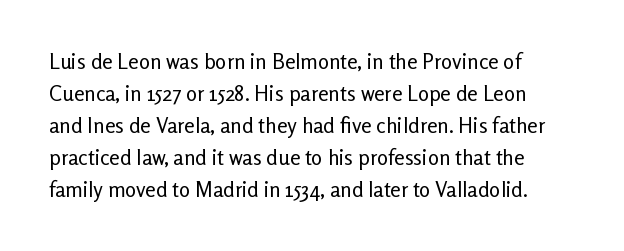
Vertical strokes here are truly vertical. The paragraph has a hard left edge and a soft right edge. The rendering uses a moderate line-height, typical for paragraphs. The cut favours lightness, reaching ordinary text weight at its darkest.
